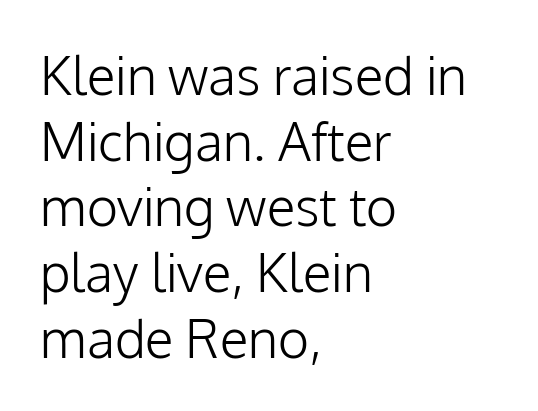
Check the space under the baseline: it is left empty. The paragraph has a hard left edge and a soft right edge. No letter is thick-stroked: the sample isn't bold. Nobody touched the tracking dial on this one. Note the varied advance widths — an 'i' is clearly narrower than an 'm'.
